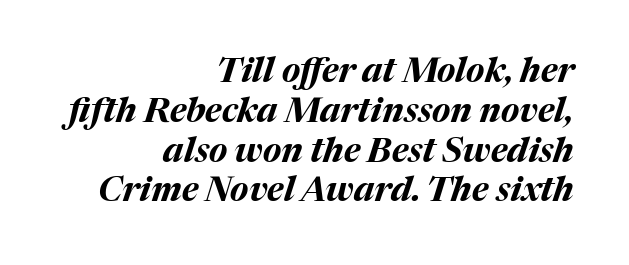
What stands out about the letter spacing? Nothing — it is the standard amount. Notice how thick the strokes are: this is what a full bold looks like. Check the space under the baseline: it is left empty. Varying glyph widths throughout — classic text-font behaviour.
